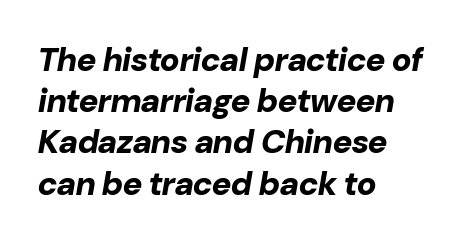
Q: Is the text bold? A: Yes.
Q: Is the text italic (slanted)? A: Yes, it leans right by about 10 degrees.
Q: Is the text underlined? A: No.
Q: How is the paragraph aligned? A: Left-aligned.
Q: Is the spacing between letters normal or unusually wide? A: Normal.
Q: Is the spacing between lines tight, normal or loose? A: Normal.
Q: Width (condensed, normal, or wide)? A: Normal.
Q: Stroke contrast? A: Low.
Q: x-height? A: Medium.
Q: Monospaced? A: No.
